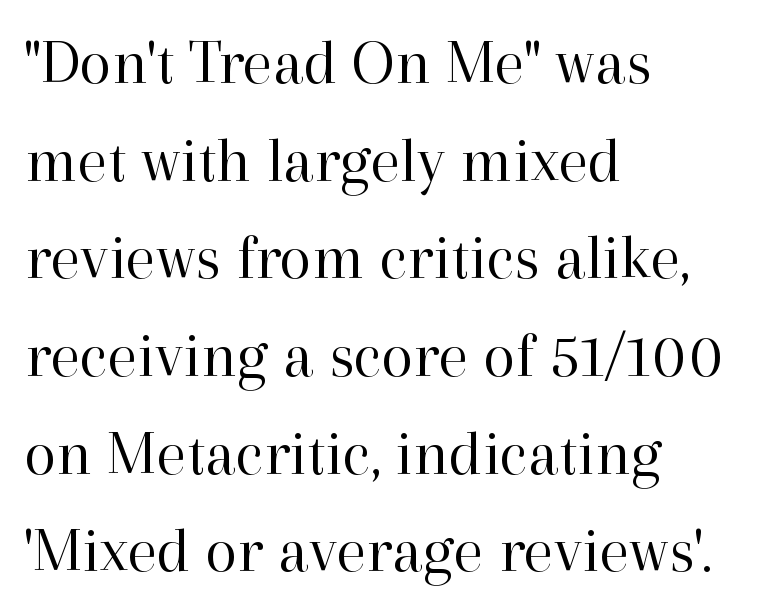
Words float on clear page, feet unadorned. Vertical strokes here are truly vertical. Caption: face not bold, strokes unweighted. The text was rendered using a seriffed face with decorative stroke endings. Compared with a centered layout, this one pins lines to the left instead.
